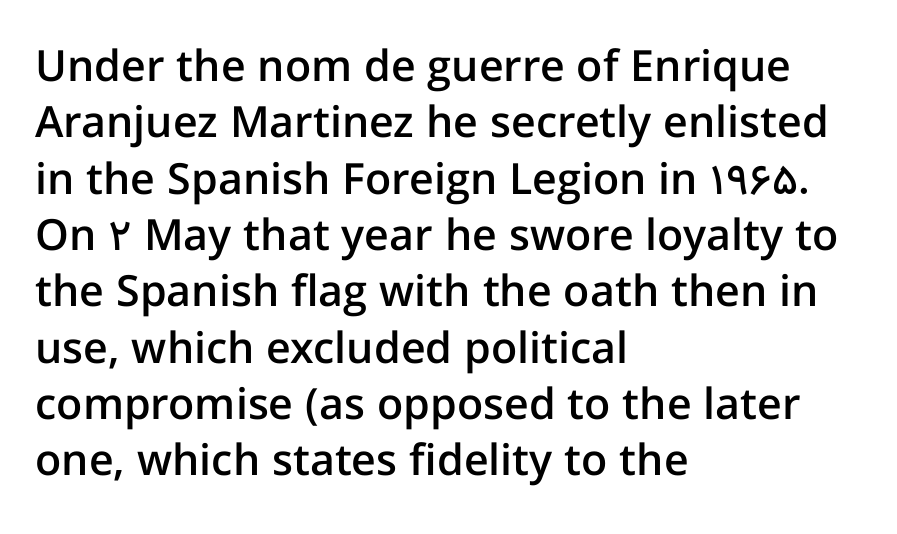
Q: Is the text bold? A: Semi-bold.
Q: Is the text italic (slanted)? A: No, it is upright.
Q: Is the typeface a serif or a sans-serif typeface? A: Sans-serif.
Q: Is the text underlined? A: No.
Q: How is the paragraph aligned? A: Left-aligned.
Q: Is the spacing between letters normal or unusually wide? A: Normal.
Q: Is the spacing between lines tight, normal or loose? A: Normal.
Q: Width (condensed, normal, or wide)? A: Normal.
Q: Stroke contrast? A: Low.
Q: x-height? A: Medium.
Q: Monospaced? A: No.
